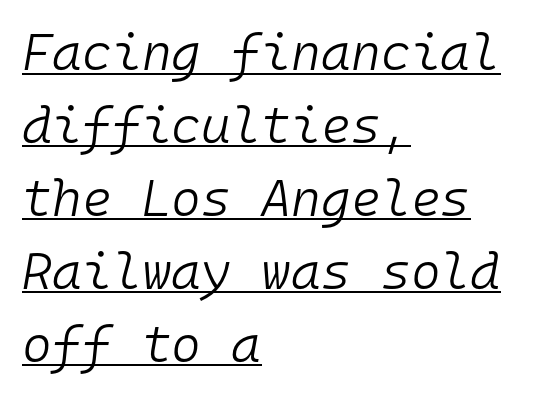
{"italic": "yes", "lean": "right", "slant_degrees": 10, "bold": "no", "weight": "light", "width": "normal", "stroke_contrast": "low", "x_height": "medium", "monospaced": "yes", "underline": "yes", "align": "left", "line_spacing": "normal", "line_spacing_ratio": 1.43, "letter_spacing": "normal", "letter_spacing_em": 0.0, "glyph_px": 51}
